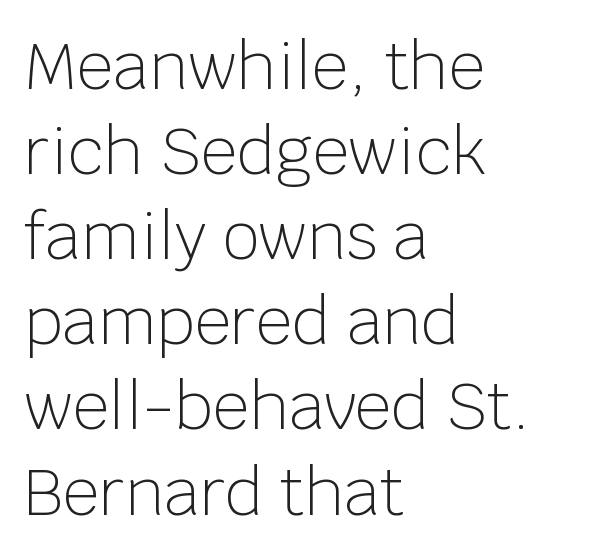
Q: Is the text bold? A: No.
Q: Is the text italic (slanted)? A: No, it is upright.
Q: Is the typeface a serif or a sans-serif typeface? A: Sans-serif.
Q: Is the text underlined? A: No.
Q: How is the paragraph aligned? A: Left-aligned.
Q: Is the spacing between letters normal or unusually wide? A: Normal.
Q: Is the spacing between lines tight, normal or loose? A: Normal.
Q: Width (condensed, normal, or wide)? A: Normal.
Q: Stroke contrast? A: Low.
Q: x-height? A: Large.
Q: Monospaced? A: No.
